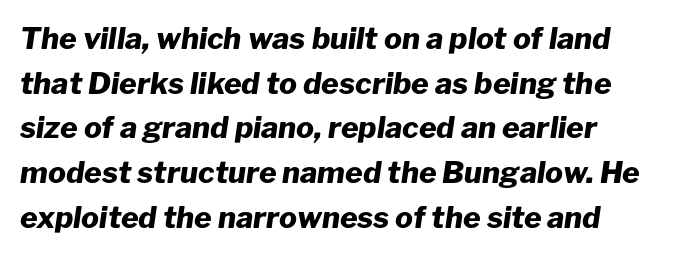
Q: Is the text bold? A: Yes.
Q: Is the text italic (slanted)? A: Yes, it leans right by about 8 degrees.
Q: Is the text underlined? A: No.
Q: Is the spacing between letters normal or unusually wide? A: Normal.
Q: Is the spacing between lines tight, normal or loose? A: Normal.
Q: Width (condensed, normal, or wide)? A: Normal.
Q: Stroke contrast? A: Low.
Q: x-height? A: Medium.
Q: Monospaced? A: No.
